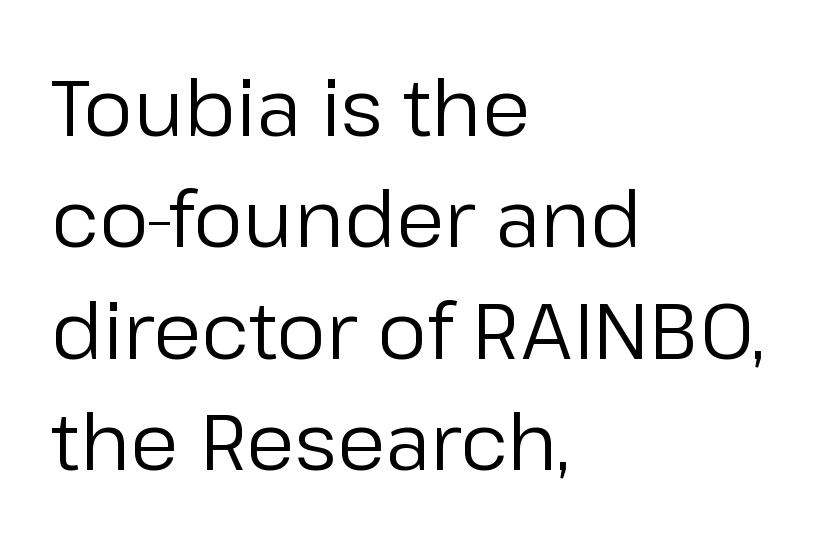
{"serif": "no", "italic": "no", "bold": "no", "weight": "regular", "width": "normal", "stroke_contrast": "low", "x_height": "medium", "monospaced": "no", "underline": "no", "align": "left", "line_spacing": "normal", "line_spacing_ratio": 1.41, "letter_spacing": "normal", "letter_spacing_em": 0.0, "glyph_px": 79}
